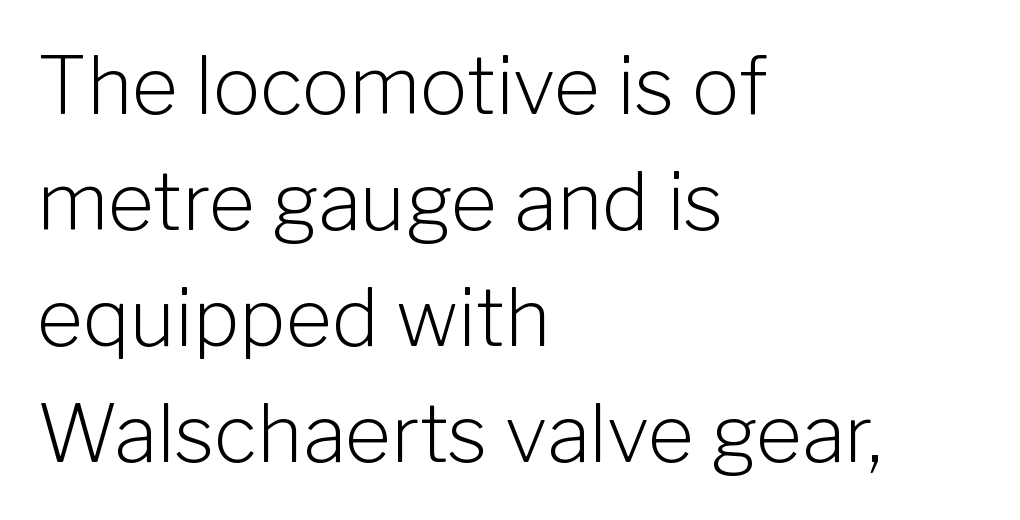
Letters have the restrained weight of plain body copy at most. The area under the type is left untouched. The letters stand upright; this is a roman face. Does extra space separate the letters? No, they use regular spacing. Whoever set this chose a conventional vertical rhythm.
